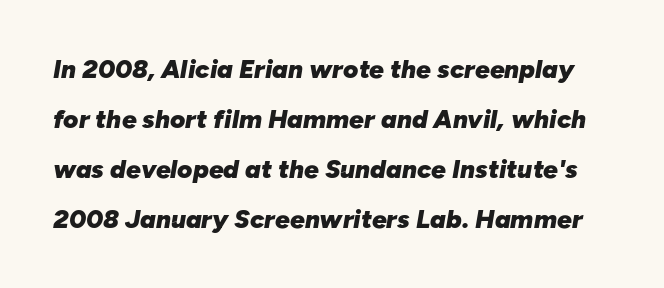
The image shows 26 px bold type, italic (leaning right); set loose line spacing (1.92x), normal letter spacing, not underlined.
